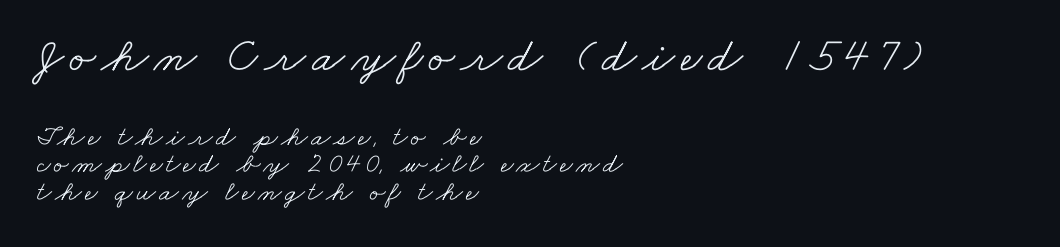
{"serif": "yes", "bold": "no", "weight": "light", "width": "wide", "stroke_contrast": "low", "x_height": "small", "monospaced": "no", "underline": "no", "align": "left", "line_spacing": "tight", "line_spacing_ratio": 0.99, "larger_block": "first", "size_ratio": 1.75, "glyph_px": 49}
